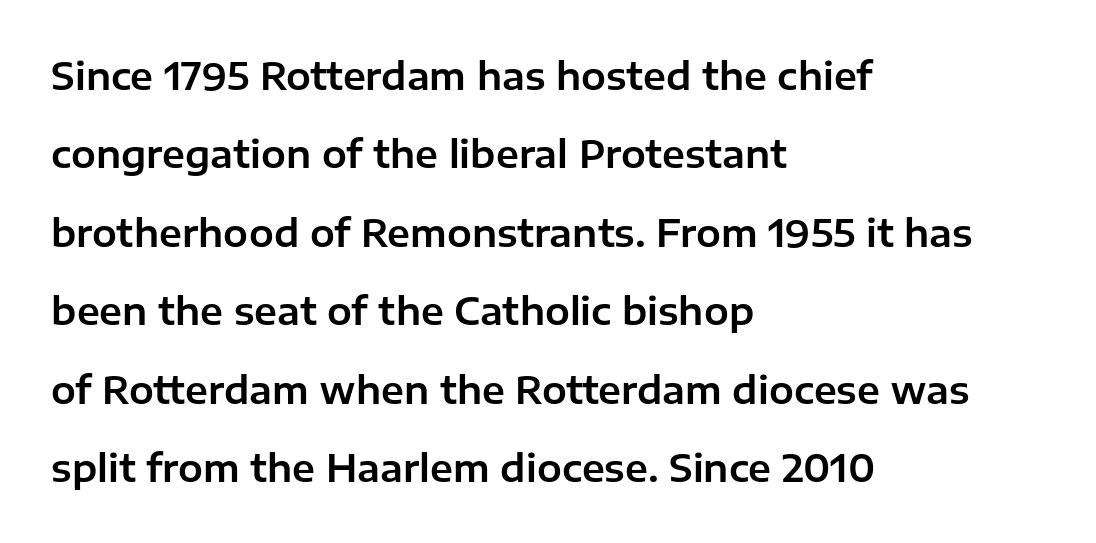
{"serif": "no", "italic": "no", "width": "normal", "stroke_contrast": "low", "x_height": "medium", "monospaced": "no", "underline": "no", "align": "left", "line_spacing": "loose", "line_spacing_ratio": 2.12, "letter_spacing": "normal", "letter_spacing_em": 0.0, "glyph_px": 37}
